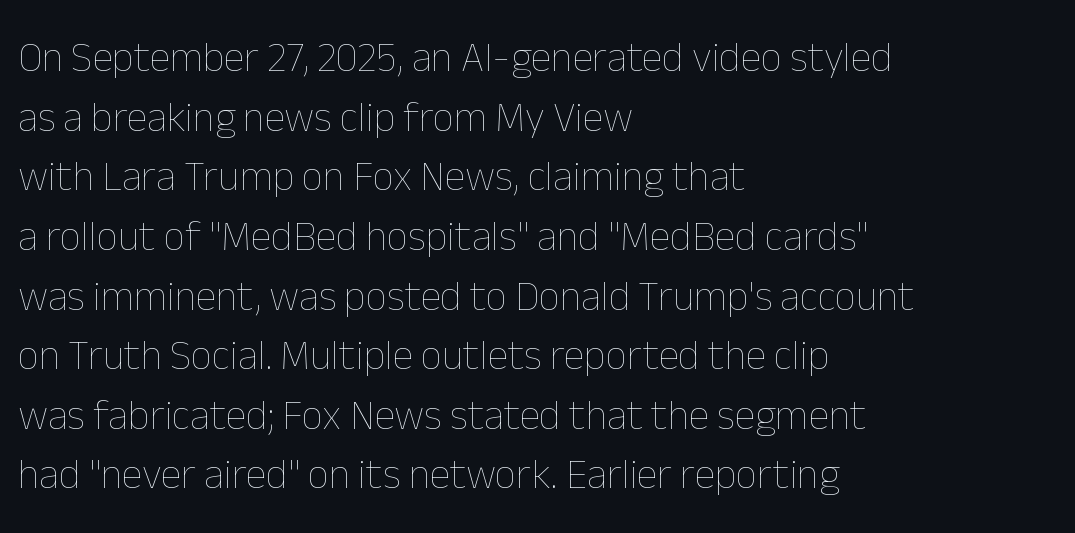
Does the lettering tilt? It doesn't — this is upright. Do the characters align in a grid? No, the font is proportional. Here the glyphs are tracked normally, forming tight word shapes. A student would call this left alignment; a typographer would say flush left, rag right. Each row of text sits above clean, open space.
